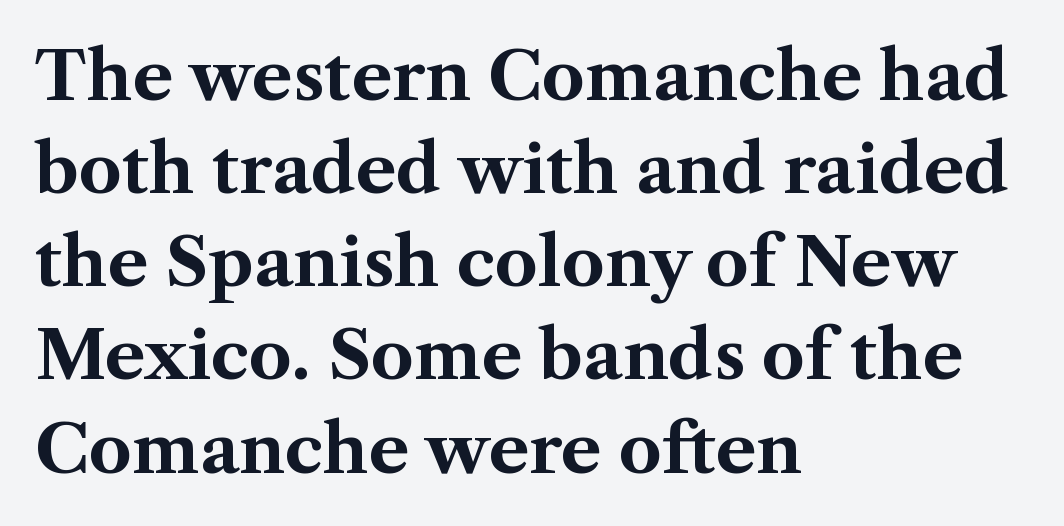
The lines in this sample share a left origin and differ only in where they stop. You can tell it's not italic because the verticals are truly vertical. This sample keeps an unexceptional amount of space between lines. Words float on clear page, feet unadorned. Character widths vary here, with narrow letters taking less room than wide ones. Look at the tracking — it's just the regular setting, nothing added.
